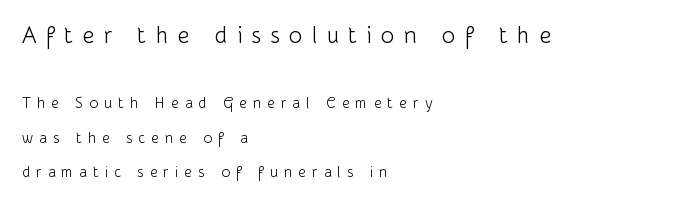
Honestly, the rows look like they've been pulled way apart. Compared with a centered layout, this one pins lines to the left instead. Compared with typical body copy, the letter spacing here is much looser. Unbolded letterforms with no extra heft.
